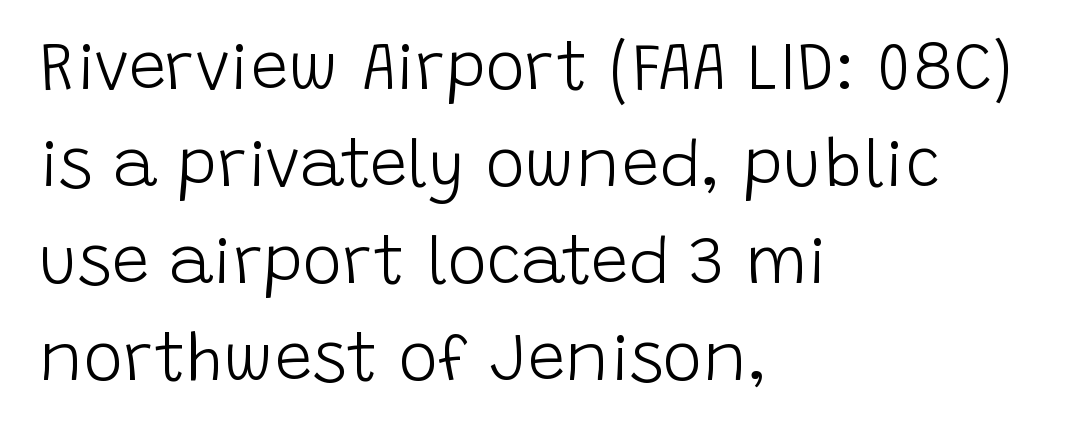
The image shows 67 px light sans-serif type, upright; set left-aligned, normal line spacing (1.45x), normal letter spacing, not underlined; low stroke contrast and a large x-height.
